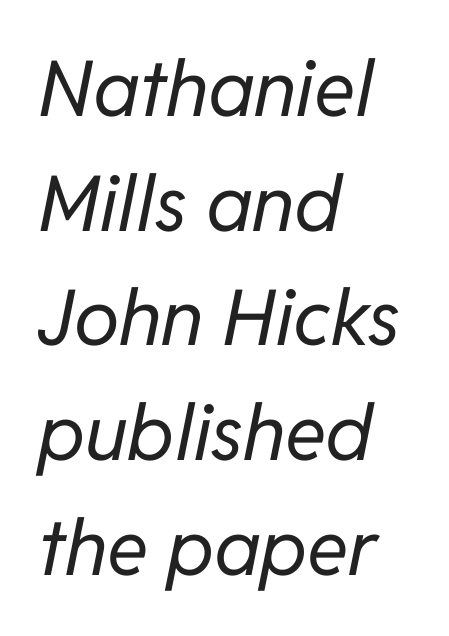
{"italic": "yes", "lean": "right", "slant_degrees": 11, "bold": "no", "weight": "regular", "width": "normal", "stroke_contrast": "low", "x_height": "medium", "monospaced": "no", "underline": "no", "align": "left", "line_spacing": "normal", "line_spacing_ratio": 1.49, "letter_spacing": "normal", "letter_spacing_em": 0.0, "glyph_px": 77}
